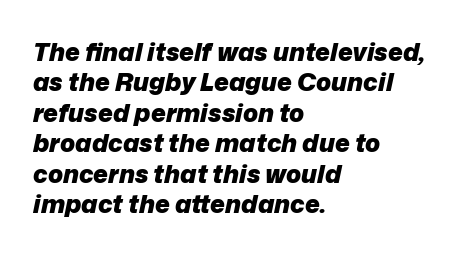
{"italic": "yes", "lean": "right", "slant_degrees": 12, "bold": "yes", "underline": "no", "align": "left", "line_spacing_ratio": 1.22, "letter_spacing": "normal", "letter_spacing_em": 0.0, "glyph_px": 25}
